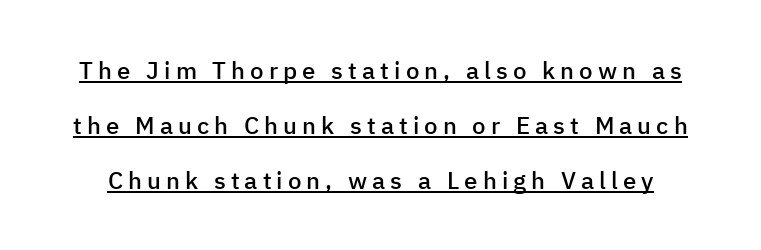
Set as a demibold, roughly 600 on the weight scale. Leading: increased. Tracking here is generous; glyphs stand well apart from one another. Rendered with straight, roman letterforms. The rendered words wear a rule along their underside.
